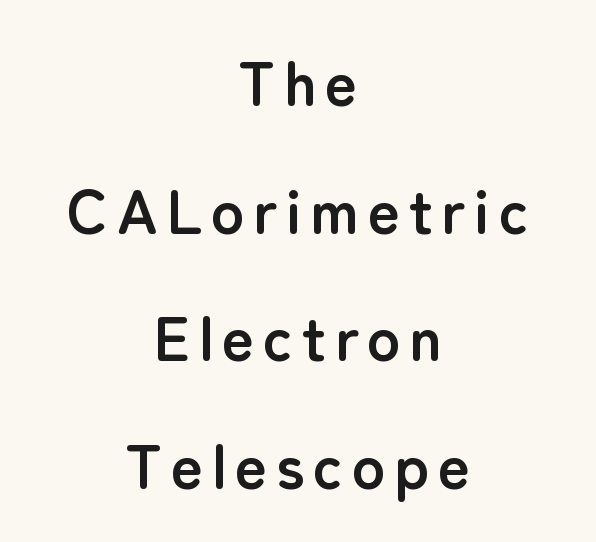
Posture: upright roman. Do the characters align in a grid? No, the font is proportional. Descenders are the only things crossing below the line. Caption: multi-line text, centered on the measure.
